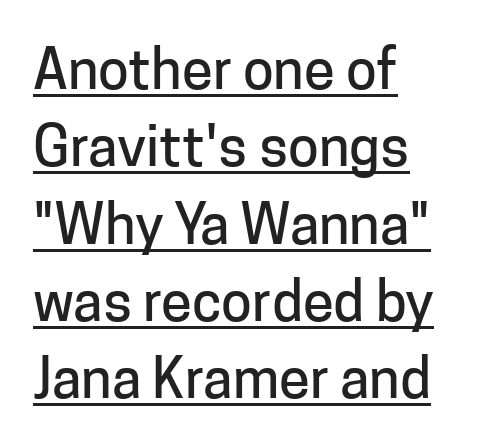
The image shows 56 px sans-serif type, upright; set left-aligned, normal line spacing (1.38x), normal letter spacing, underlined; low stroke contrast and a medium x-height.
